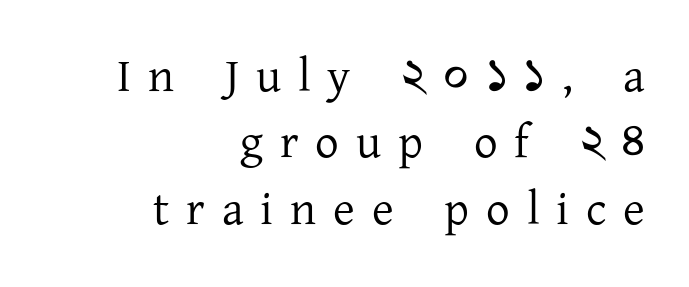
{"serif": "yes", "italic": "no", "bold": "no", "weight": "regular", "width": "normal", "stroke_contrast": "low", "x_height": "medium", "monospaced": "no", "underline": "no", "align": "right", "line_spacing": "normal", "line_spacing_ratio": 1.41, "letter_spacing": "wide", "letter_spacing_em": 0.36, "glyph_px": 47}
